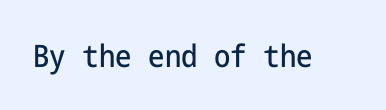
{"serif": "no", "italic": "no", "width": "condensed", "stroke_contrast": "low", "x_height": "medium", "underline": "no", "letter_spacing": "normal", "letter_spacing_em": 0.0, "glyph_px": 31}
